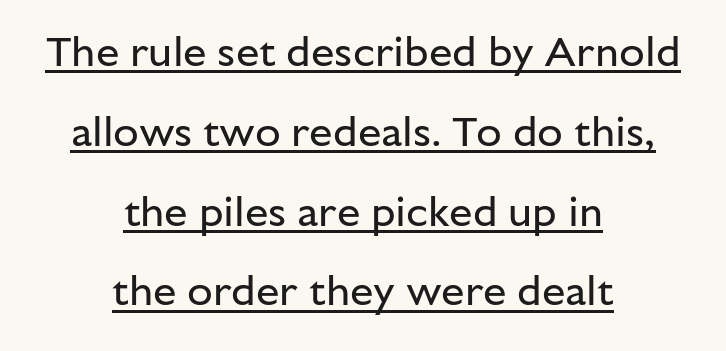
{"serif": "no", "italic": "no", "bold": "no", "weight": "regular", "width": "normal", "stroke_contrast": "low", "x_height": "medium", "monospaced": "no", "underline": "yes", "align": "center", "line_spacing": "loose", "line_spacing_ratio": 1.9, "letter_spacing": "normal", "letter_spacing_em": 0.0, "glyph_px": 42}
